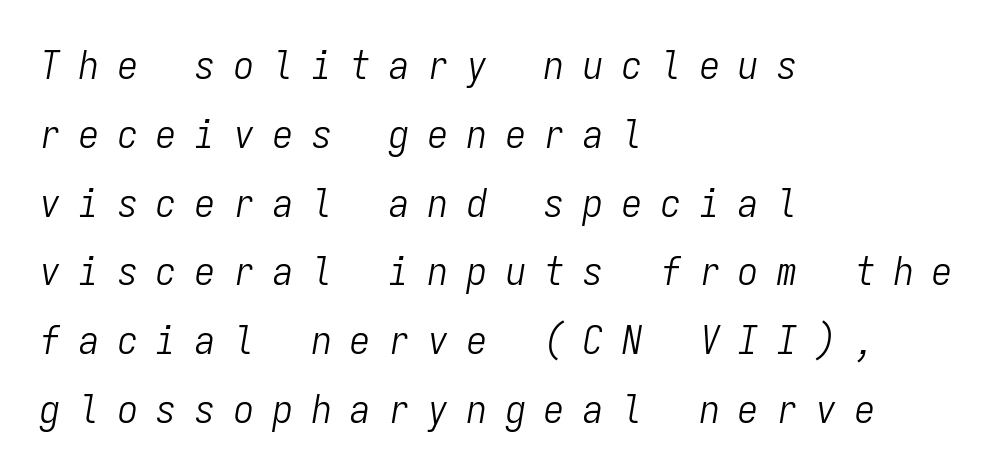
The glyphs look as if they've been sheared to an angle. Caption: expanded tracking, letters set apart. The ragged edge is on the right, which tells us the setting is flush left. Think of a typewriter: that constant character pitch is what you see here. Weight: regular or lighter.
